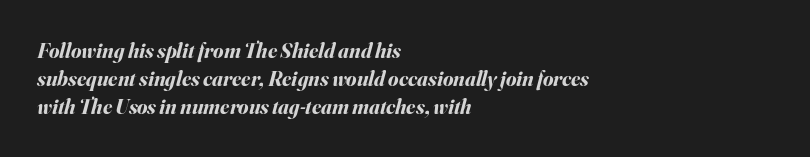
The leading is moderate, giving the passage an even texture. Look at the tracking — it's just the regular setting, nothing added. On the weight axis this lands at bold, roughly 700. Is the type slanted? Yes — the strokes lean at a clear angle. Left-aligned paragraph, ragged on the right.
